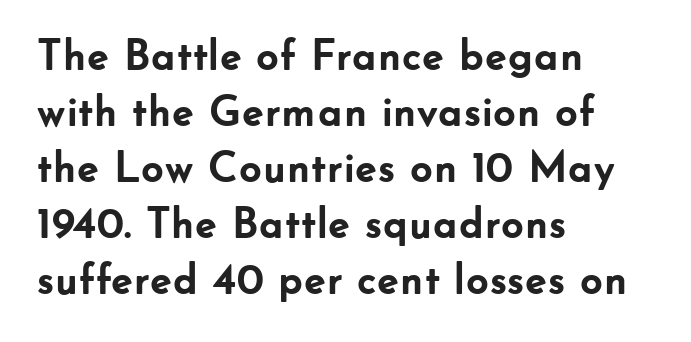
{"serif": "no", "italic": "no", "bold": "yes", "weight": "semibold", "width": "normal", "stroke_contrast": "low", "x_height": "small", "monospaced": "no", "underline": "no", "align": "left", "line_spacing": "normal", "line_spacing_ratio": 1.27, "letter_spacing": "normal", "letter_spacing_em": 0.0, "glyph_px": 44}
